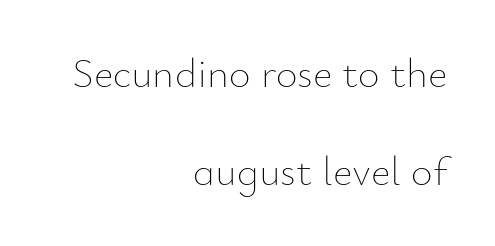
Q: Is the text bold? A: No.
Q: Is the text italic (slanted)? A: No, it is upright.
Q: Is the text underlined? A: No.
Q: How is the paragraph aligned? A: Right-aligned.
Q: Is the spacing between letters normal or unusually wide? A: Normal.
Q: Is the spacing between lines tight, normal or loose? A: Loose.
Q: Width (condensed, normal, or wide)? A: Normal.
Q: Stroke contrast? A: Low.
Q: x-height? A: Small.
Q: Monospaced? A: No.
